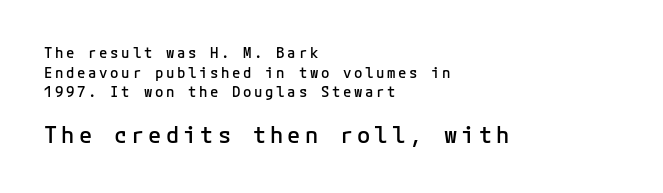
{"italic": "no", "bold": "semi", "underline": "no", "align": "left", "line_spacing": "normal", "line_spacing_ratio": 1.41, "larger_block": "second", "size_ratio": 1.57, "glyph_px": 22}
